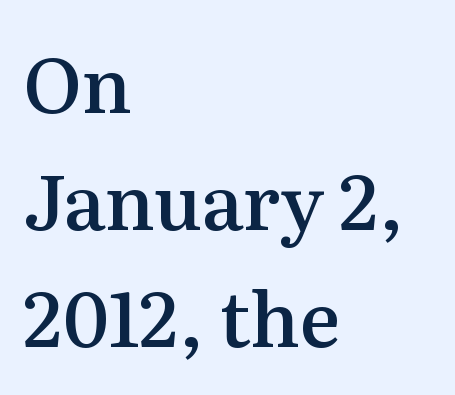
{"serif": "yes", "italic": "no", "bold": "semi", "weight": "semibold", "width": "normal", "stroke_contrast": "medium", "x_height": "medium", "monospaced": "no", "underline": "no", "align": "left", "line_spacing": "normal", "line_spacing_ratio": 1.54, "letter_spacing": "normal", "letter_spacing_em": 0.0, "glyph_px": 76}
